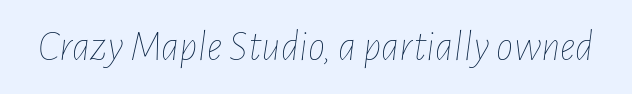
The image shows 43 px thin, condensed type, italic (leaning right); set normal letter spacing, not underlined; low stroke contrast and a medium x-height.
